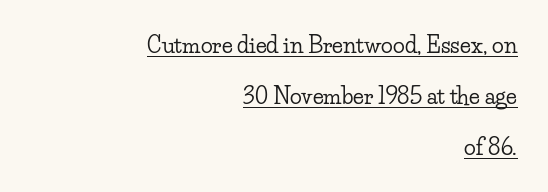
Q: Is the text italic (slanted)? A: No, it is upright.
Q: Is the text underlined? A: Yes.
Q: How is the paragraph aligned? A: Right-aligned.
Q: Is the spacing between letters normal or unusually wide? A: Normal.
Q: Is the spacing between lines tight, normal or loose? A: Loose.
